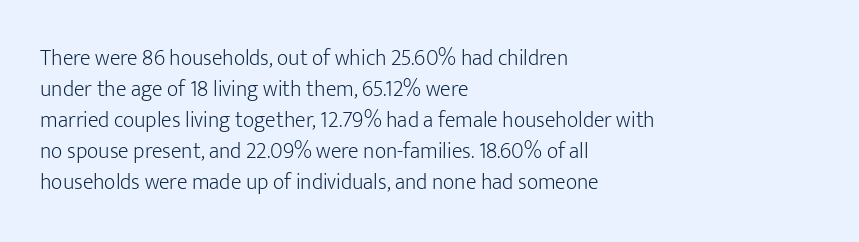
The image shows 22 px text type, upright; set left-aligned, normal line spacing (1.41x), normal letter spacing, not underlined.
